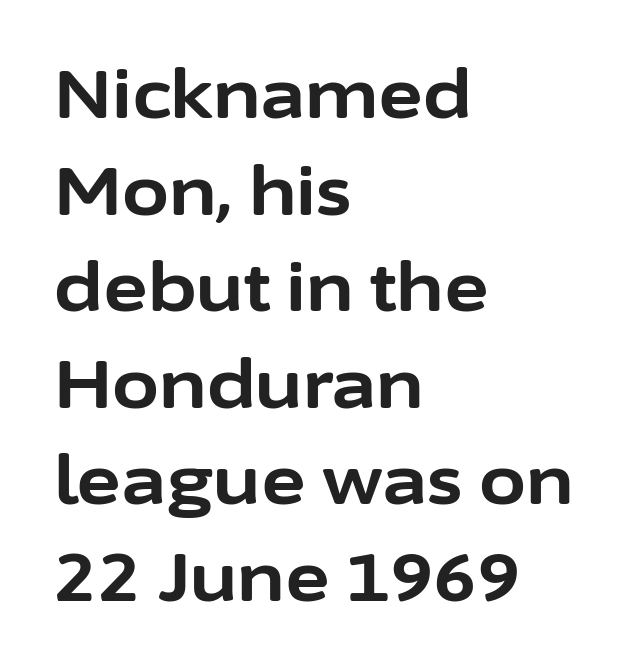
Q: Is the text bold? A: Yes.
Q: Is the text italic (slanted)? A: No, it is upright.
Q: Is the typeface a serif or a sans-serif typeface? A: Sans-serif.
Q: Is the text underlined? A: No.
Q: How is the paragraph aligned? A: Left-aligned.
Q: Is the spacing between letters normal or unusually wide? A: Normal.
Q: Is the spacing between lines tight, normal or loose? A: Normal.
Q: Width (condensed, normal, or wide)? A: Normal.
Q: Stroke contrast? A: Low.
Q: x-height? A: Medium.
Q: Monospaced? A: No.
